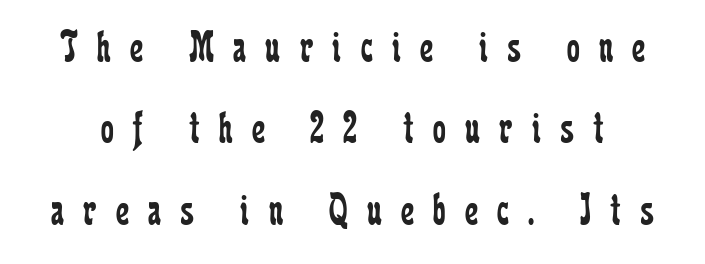
The image shows 46 px regular-weight, condensed serif type, upright; set line spacing 1.77x, unusually wide letter spacing (+0.42 em), not underlined; low stroke contrast and a medium x-height.
